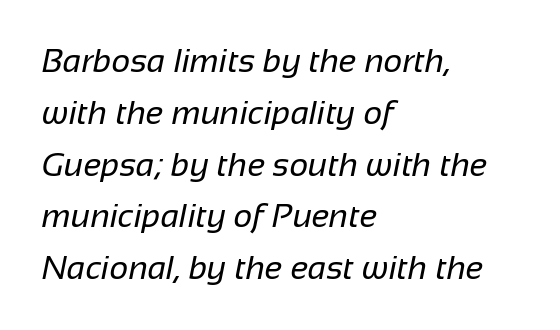
The image shows 33 px regular-weight sans-serif type; set left-aligned, normal line spacing (1.57x), normal letter spacing, not underlined; low stroke contrast and a medium x-height.
